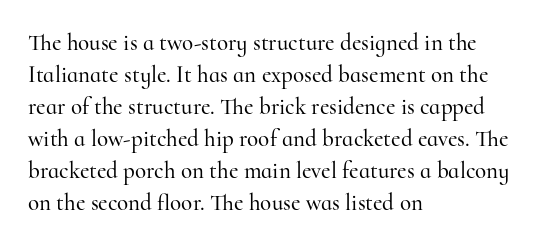
These lines are set flush left with a ragged right edge. Nope, not italic — everything's standing straight. Observe the ordinary spacing: letters are neighbours, not strangers. Vertically, the passage feels balanced, rows spaced as you'd expect. Has an underline been added? It has not.
